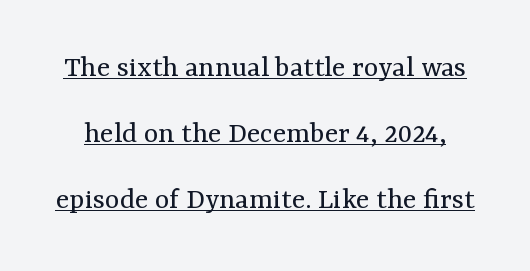
A typesetter would call this leading open, well beyond the default. Is the stroke heavy? The answer is a plain regular-or-lighter. The rendering uses natural spacing where letterforms have individual widths. These lines are composed in type with serifs.
